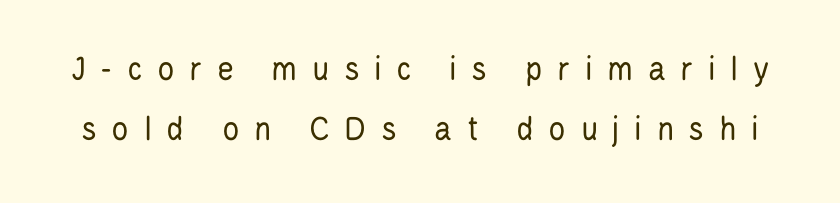
Unlike italic type, these characters show no tilt at all. Rule under the text: the space is simply empty. Students, observe: this is what conventionally led text looks like. Stroke mass is kept to a normal reading level or below. The font family rendered here belongs to the sans-serif group.
